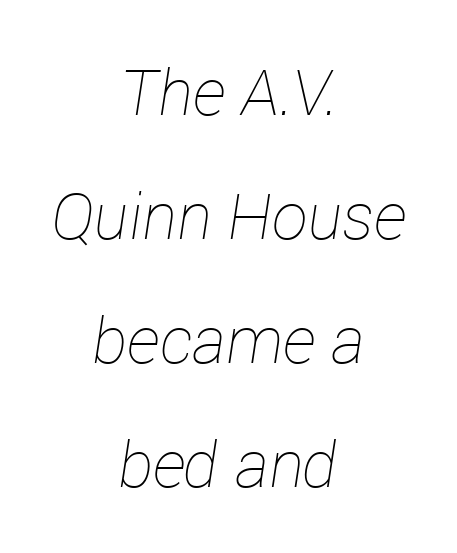
The image shows 64 px thin type, italic (leaning right); set centered, loose line spacing (1.94x), normal letter spacing, not underlined; low stroke contrast and a medium x-height.
